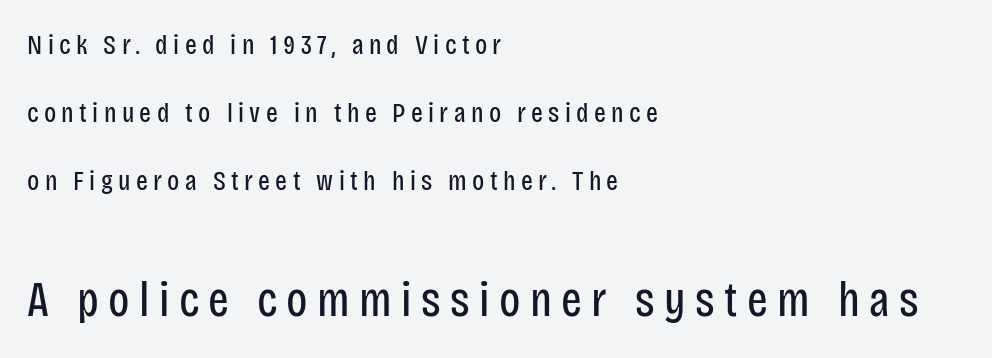
Q: Is the text bold? A: No.
Q: Is the text italic (slanted)? A: No, it is upright.
Q: Is the typeface a serif or a sans-serif typeface? A: Sans-serif.
Q: Is the text underlined? A: No.
Q: How is the paragraph aligned? A: Left-aligned.
Q: Is the spacing between lines tight, normal or loose? A: Loose.
Q: Which block of text is set in a larger size, the first (top) or the second (bottom)? A: The second (bottom) one.
Q: Width (condensed, normal, or wide)? A: Condensed.
Q: Stroke contrast? A: Low.
Q: x-height? A: Large.
Q: Monospaced? A: No.
